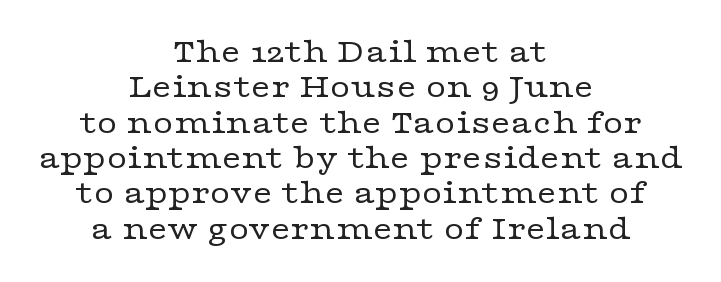
The image shows 35 px regular-weight, wide serif type, upright; set centered, tight line spacing (1.01x), normal letter spacing, not underlined; low stroke contrast and a medium x-height.
